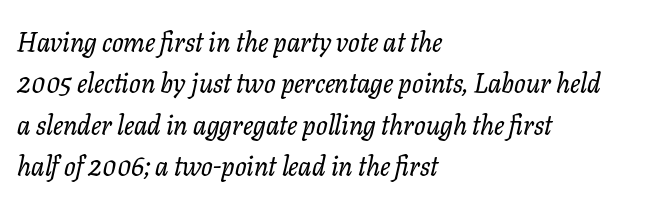
Vertically, the passage feels balanced, rows spaced as you'd expect. Has an underline been added? It has not. The passage shown has conventional tracking throughout. Posture: slanted.
